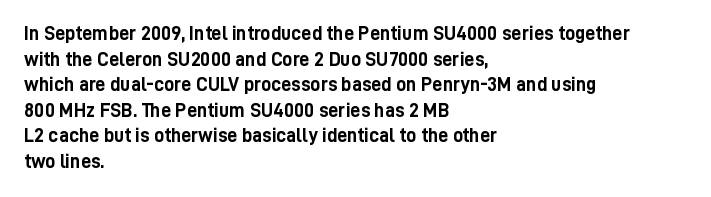
The letters stand straight up with perfectly vertical stems. The space directly below the letters is spotless. Letter spacing: default. Bold? Absolutely — the strokes are thick and heavy. The leading is moderate, giving the passage an even texture. The lines in this sample share a left origin and differ only in where they stop.
